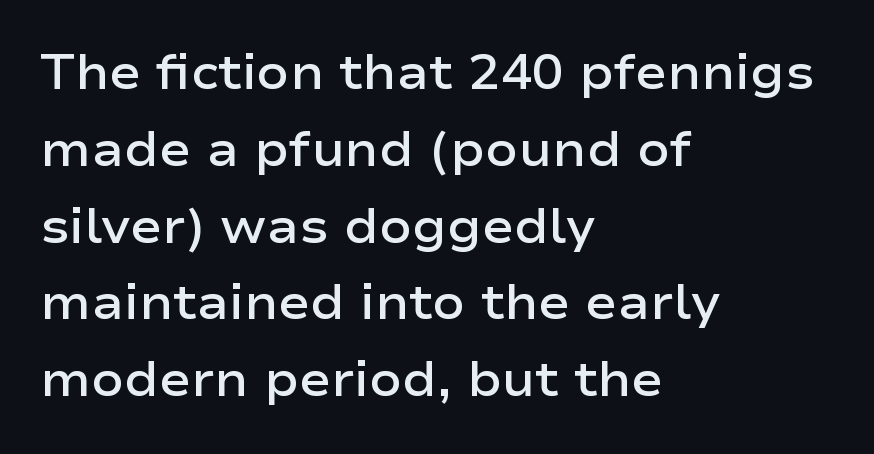
Q: Is the text bold? A: Semi-bold.
Q: Is the text italic (slanted)? A: No, it is upright.
Q: Is the typeface a serif or a sans-serif typeface? A: Sans-serif.
Q: Is the text underlined? A: No.
Q: How is the paragraph aligned? A: Left-aligned.
Q: Is the spacing between letters normal or unusually wide? A: Normal.
Q: Is the spacing between lines tight, normal or loose? A: Normal.
Q: Width (condensed, normal, or wide)? A: Wide.
Q: Stroke contrast? A: Low.
Q: x-height? A: Medium.
Q: Monospaced? A: No.
